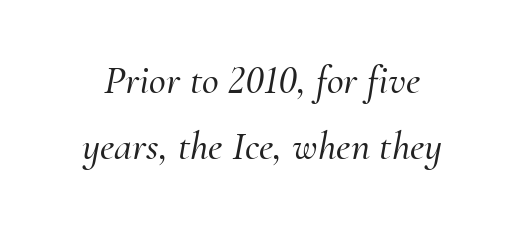
Q: Is the text italic (slanted)? A: Yes, it leans right by about 10 degrees.
Q: Is the typeface a serif or a sans-serif typeface? A: Serif.
Q: Is the text underlined? A: No.
Q: Is the spacing between letters normal or unusually wide? A: Normal.
Q: Is the spacing between lines tight, normal or loose? A: Normal.
Q: Width (condensed, normal, or wide)? A: Normal.
Q: Stroke contrast? A: Medium.
Q: x-height? A: Small.
Q: Monospaced? A: No.
